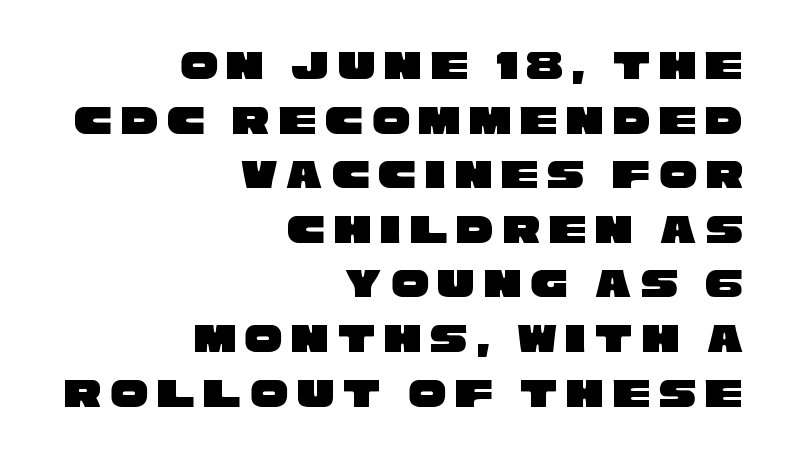
{"serif": "no", "width": "wide", "stroke_contrast": "low", "x_height": "large", "monospaced": "no", "underline": "no", "align": "right", "line_spacing": "normal", "line_spacing_ratio": 1.3, "letter_spacing": "wide", "letter_spacing_em": 0.21, "glyph_px": 42}
